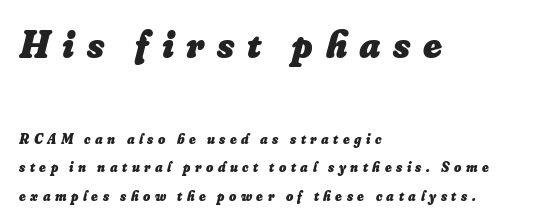
These words are printed bold, with thick strokes throughout. The space between consecutive lines is lavish. Posture: slanted. The face used here is proportionally spaced, like ordinary book or web type. Underline: absent. Substantial extra tracking has been applied to these lines.
